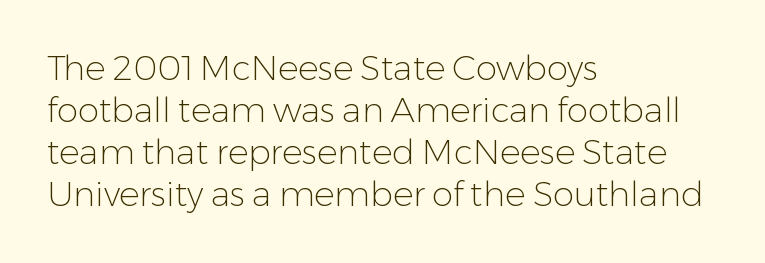
Q: Is the text bold? A: No.
Q: Is the text italic (slanted)? A: No, it is upright.
Q: Is the typeface a serif or a sans-serif typeface? A: Sans-serif.
Q: Is the text underlined? A: No.
Q: How is the paragraph aligned? A: Left-aligned.
Q: Is the spacing between letters normal or unusually wide? A: Normal.
Q: Width (condensed, normal, or wide)? A: Normal.
Q: Stroke contrast? A: Low.
Q: x-height? A: Medium.
Q: Monospaced? A: No.
